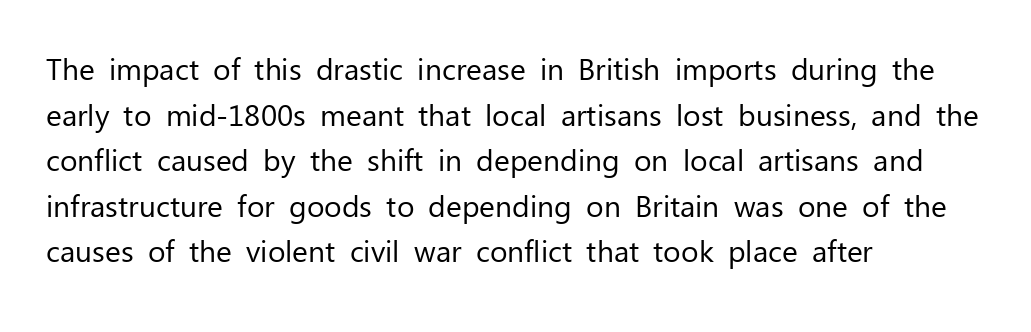
The image shows 30 px regular-weight sans-serif type, upright; set left-aligned, normal line spacing (1.52x), normal letter spacing, not underlined; low stroke contrast and a medium x-height.
